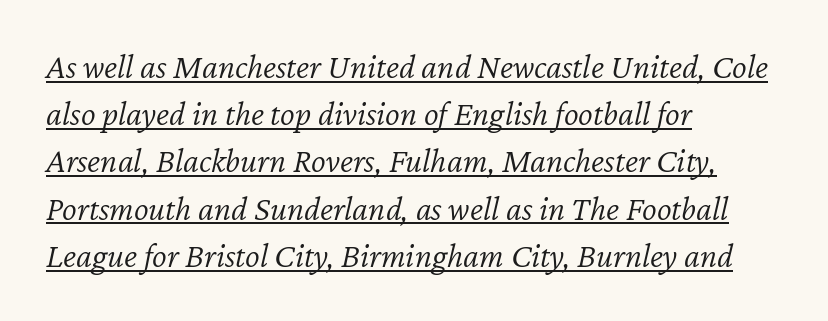
The rows are spaced the way most documents space them. The whole block is typeset with a tilt. Each letter keeps its own natural width here, so spacing adapts to shape. The typesetting does not lean heavy: it is not bold. Compared with a centered layout, this one pins lines to the left instead. Look at the tracking — it's just the regular setting, nothing added.
